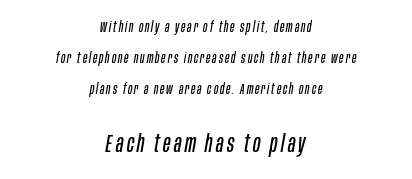
Q: Is the text bold? A: No.
Q: Is the text italic (slanted)? A: Yes, it leans right by about 10 degrees.
Q: Is the text underlined? A: No.
Q: How is the paragraph aligned? A: Centered.
Q: Is the spacing between lines tight, normal or loose? A: Loose.
Q: Which block of text is set in a larger size, the first (top) or the second (bottom)? A: The second (bottom) one.
